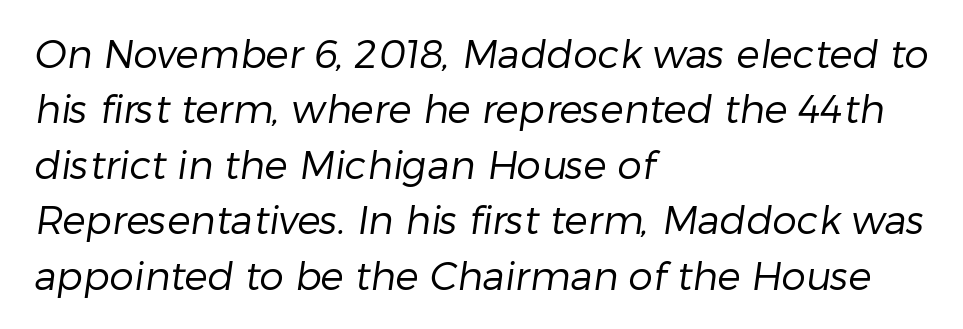
Q: Is the text bold? A: No.
Q: Is the typeface a serif or a sans-serif typeface? A: Sans-serif.
Q: Is the text underlined? A: No.
Q: How is the paragraph aligned? A: Left-aligned.
Q: Is the spacing between letters normal or unusually wide? A: Normal.
Q: Is the spacing between lines tight, normal or loose? A: Normal.
Q: Width (condensed, normal, or wide)? A: Normal.
Q: Stroke contrast? A: Low.
Q: x-height? A: Medium.
Q: Monospaced? A: No.
